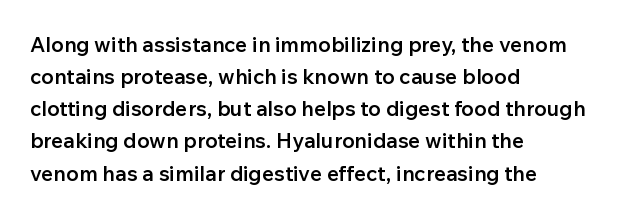
{"italic": "no", "bold": "semi", "underline": "no", "align": "left", "line_spacing": "normal", "line_spacing_ratio": 1.53, "letter_spacing": "normal", "letter_spacing_em": 0.0, "glyph_px": 21}
